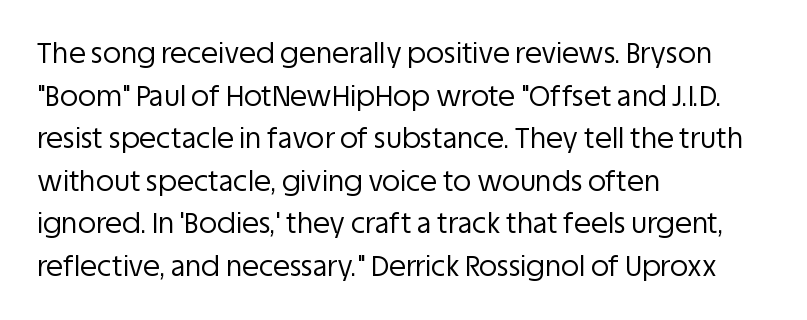
The image shows 28 px regular-weight sans-serif type, upright; set left-aligned, normal line spacing (1.52x), normal letter spacing, not underlined; low stroke contrast and a large x-height.
